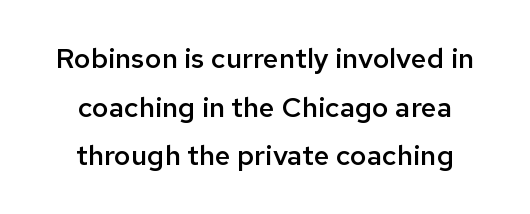
This sample uses an upright cut, with every glyph sitting square on the baseline. A student would call this center alignment; a typographer would say set centered. These lines keep a tight, regular rhythm from letter to letter. The typesetting leans somewhat heavy: a semibold. The rendering uses natural spacing where letterforms have individual widths.
